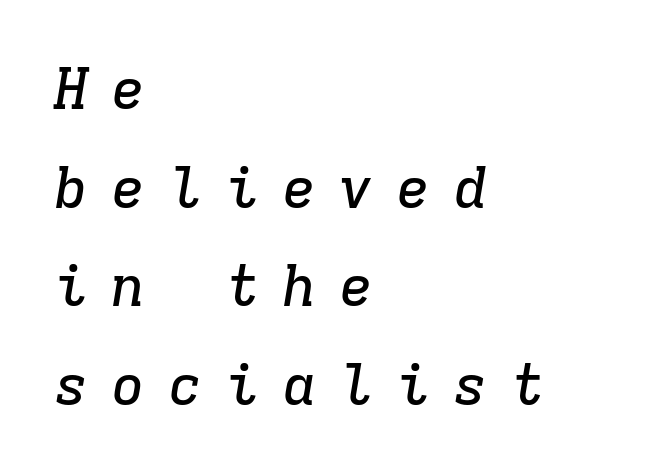
Q: Is the text italic (slanted)? A: Yes, it leans right by about 9 degrees.
Q: Is the typeface a serif or a sans-serif typeface? A: Serif.
Q: Is the text underlined? A: No.
Q: How is the paragraph aligned? A: Left-aligned.
Q: Is the spacing between letters normal or unusually wide? A: Unusually wide.
Q: Width (condensed, normal, or wide)? A: Normal.
Q: Stroke contrast? A: Low.
Q: x-height? A: Medium.
Q: Monospaced? A: Yes.
